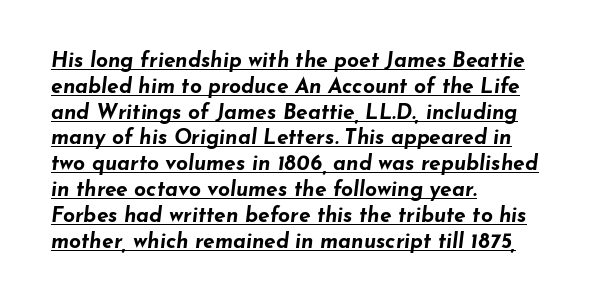
Q: Is the text bold? A: Yes.
Q: Is the text italic (slanted)? A: Yes, it leans right by about 7 degrees.
Q: Is the text underlined? A: Yes.
Q: How is the paragraph aligned? A: Left-aligned.
Q: Is the spacing between letters normal or unusually wide? A: Normal.
